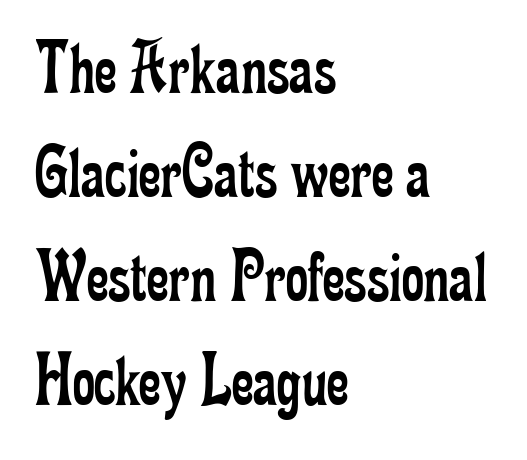
Q: Is the text bold? A: No.
Q: Is the text italic (slanted)? A: No, it is upright.
Q: Is the typeface a serif or a sans-serif typeface? A: Serif.
Q: Is the text underlined? A: No.
Q: How is the paragraph aligned? A: Left-aligned.
Q: Is the spacing between letters normal or unusually wide? A: Normal.
Q: Is the spacing between lines tight, normal or loose? A: Normal.
Q: Width (condensed, normal, or wide)? A: Condensed.
Q: Stroke contrast? A: Low.
Q: x-height? A: Small.
Q: Monospaced? A: No.
